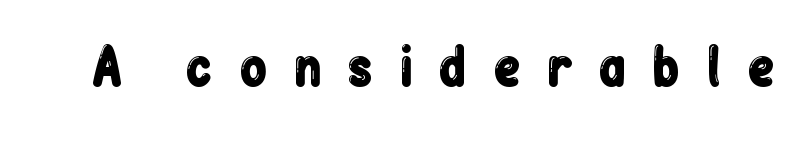
Q: Is the text italic (slanted)? A: No, it is upright.
Q: Is the typeface a serif or a sans-serif typeface? A: Sans-serif.
Q: Is the text underlined? A: No.
Q: Is the spacing between letters normal or unusually wide? A: Unusually wide.
Q: Width (condensed, normal, or wide)? A: Condensed.
Q: Stroke contrast? A: Low.
Q: x-height? A: Medium.
Q: Monospaced? A: No.
